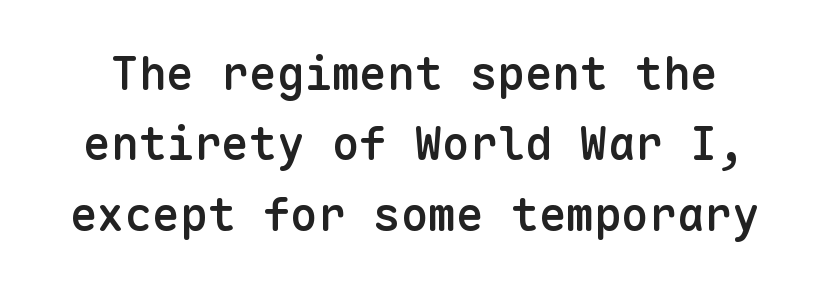
Q: Is the text bold? A: Semi-bold.
Q: Is the text italic (slanted)? A: No, it is upright.
Q: Is the typeface a serif or a sans-serif typeface? A: Sans-serif.
Q: Is the text underlined? A: No.
Q: Is the spacing between letters normal or unusually wide? A: Normal.
Q: Is the spacing between lines tight, normal or loose? A: Normal.
Q: Width (condensed, normal, or wide)? A: Normal.
Q: Stroke contrast? A: Low.
Q: x-height? A: Medium.
Q: Monospaced? A: Yes.
